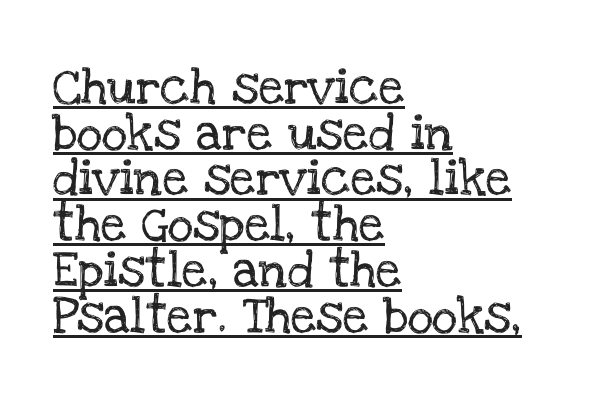
The image shows 36 px serif type, upright; set left-aligned, normal line spacing (1.27x), normal letter spacing, underlined; low stroke contrast and a large x-height.
